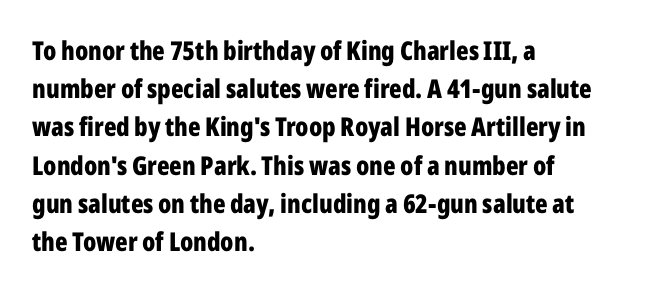
{"italic": "no", "bold": "yes", "underline": "no", "align": "left", "line_spacing": "normal", "line_spacing_ratio": 1.47, "letter_spacing": "normal", "letter_spacing_em": 0.0, "glyph_px": 26}
